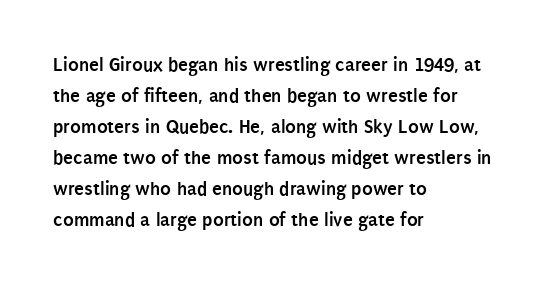
{"italic": "no", "bold": "yes", "underline": "no", "align": "left", "line_spacing": "normal", "line_spacing_ratio": 1.55, "letter_spacing": "normal", "letter_spacing_em": 0.0, "glyph_px": 20}
